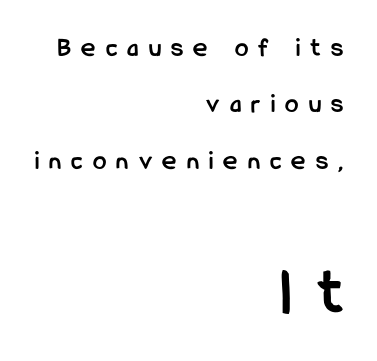
The image shows 68 px semibold, condensed sans-serif type, upright; set right-aligned, loose line spacing (2.09x), unusually wide letter spacing (+0.38 em), not underlined; the second (bottom) block is 2.52x larger; low stroke contrast and a medium x-height.
